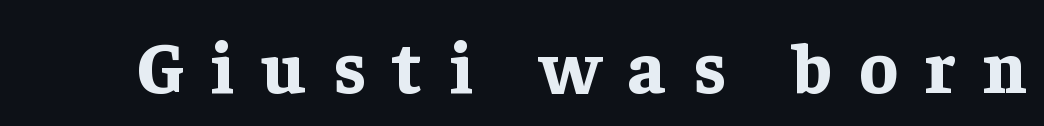
The image shows 72 px bold serif type, upright; set unusually wide letter spacing (+0.38 em), not underlined; low stroke contrast and a medium x-height.
